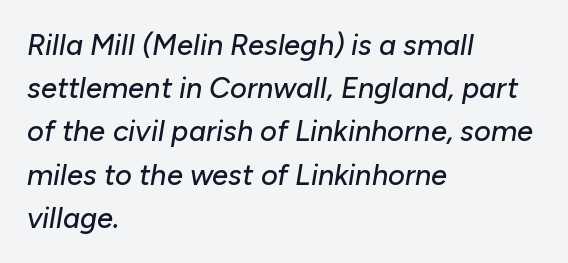
{"italic": "yes", "lean": "right", "slant_degrees": 10, "width": "normal", "stroke_contrast": "low", "x_height": "medium", "monospaced": "no", "underline": "no", "align": "left", "line_spacing": "normal", "line_spacing_ratio": 1.49, "letter_spacing": "normal", "letter_spacing_em": 0.0, "glyph_px": 29}
